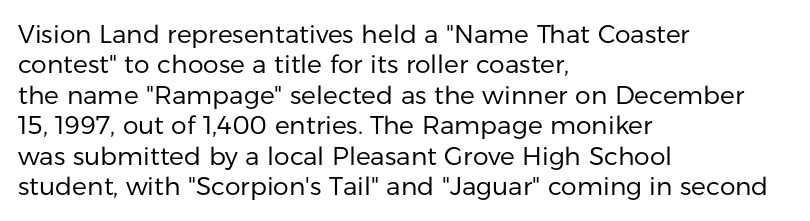
Nope, not italic — everything's standing straight. Only glyphs here, with clear space below each row. Leftover space on each line is placed entirely after the last word. The gaps between neighbouring characters are ordinary and unremarkable. A light-to-regular cut is what we see here.
